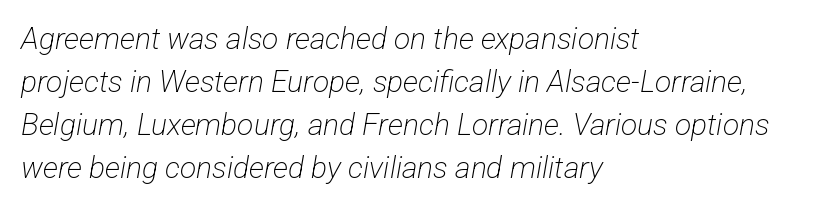
{"serif": "no", "bold": "no", "weight": "light", "width": "condensed", "stroke_contrast": "low", "x_height": "medium", "monospaced": "no", "underline": "no", "align": "left", "line_spacing": "normal", "line_spacing_ratio": 1.43, "letter_spacing": "normal", "letter_spacing_em": 0.0, "glyph_px": 30}
